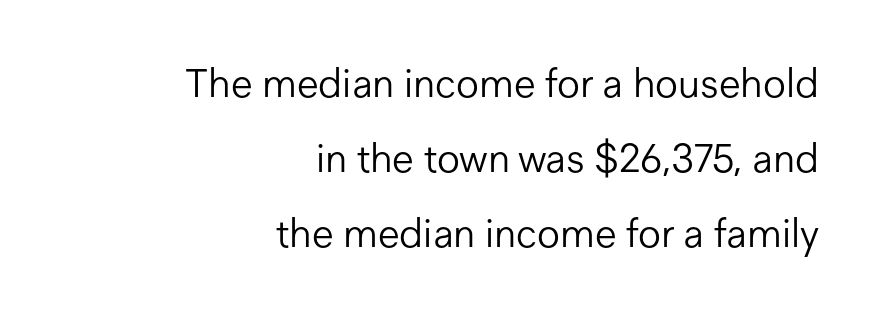
These lines are composed in type without serifs. Nope, not italic — everything's standing straight. This reads as an unemphasized weight, regular at the heaviest. A typesetter would call this proportional, since set widths differ per character.
